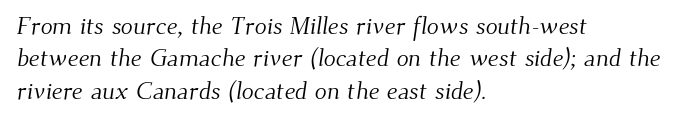
The typeface has the unassuming heft of standard copy or less. The passage shown stacks its lines at a standard gap. Anything drawn beneath the words? Only blank space. Students, note that the glyphs here touch the page at normal intervals. The paragraph shown leans on its left margin.
